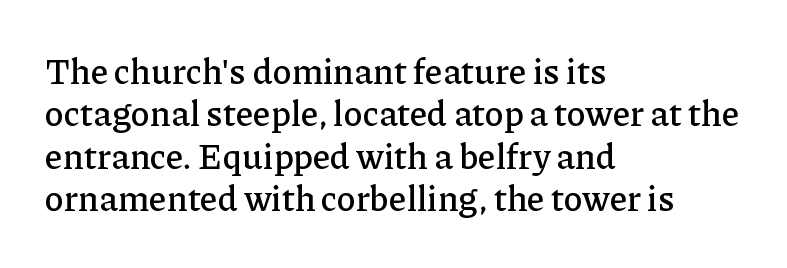
The image shows 35 px serif type, upright; set left-aligned, line spacing 1.21x, normal letter spacing, not underlined; low stroke contrast and a medium x-height.
